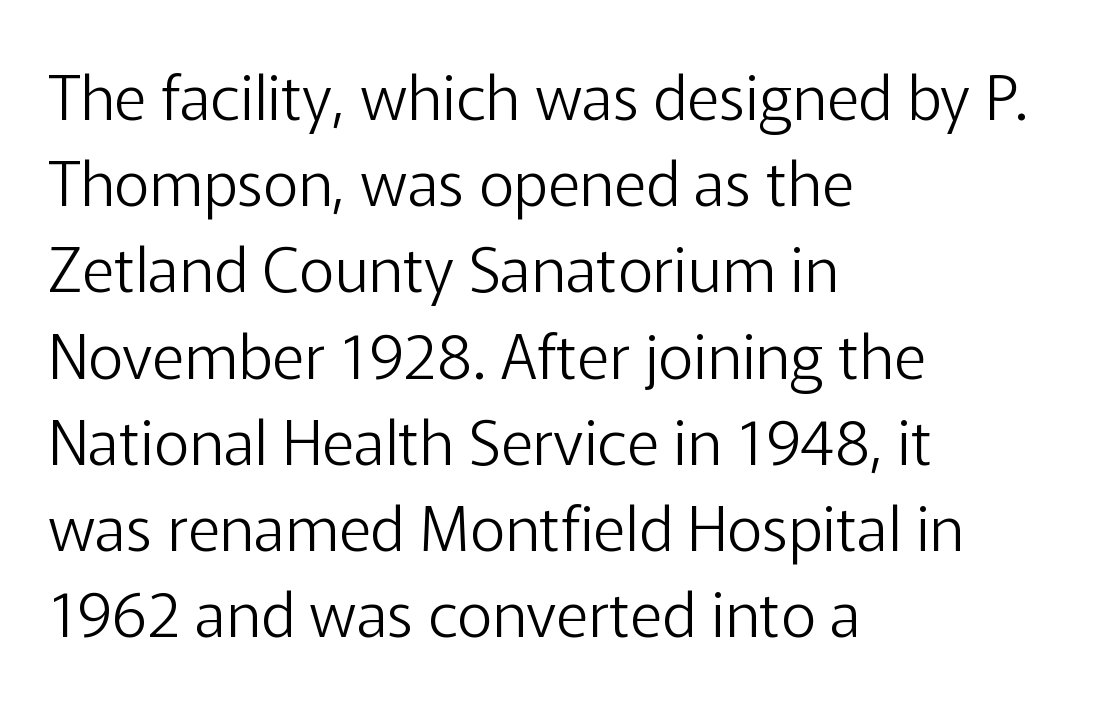
{"serif": "no", "italic": "no", "bold": "no", "weight": "light", "width": "normal", "stroke_contrast": "low", "x_height": "medium", "monospaced": "no", "underline": "no", "align": "left", "line_spacing": "normal", "line_spacing_ratio": 1.39, "letter_spacing": "normal", "letter_spacing_em": 0.0, "glyph_px": 62}
